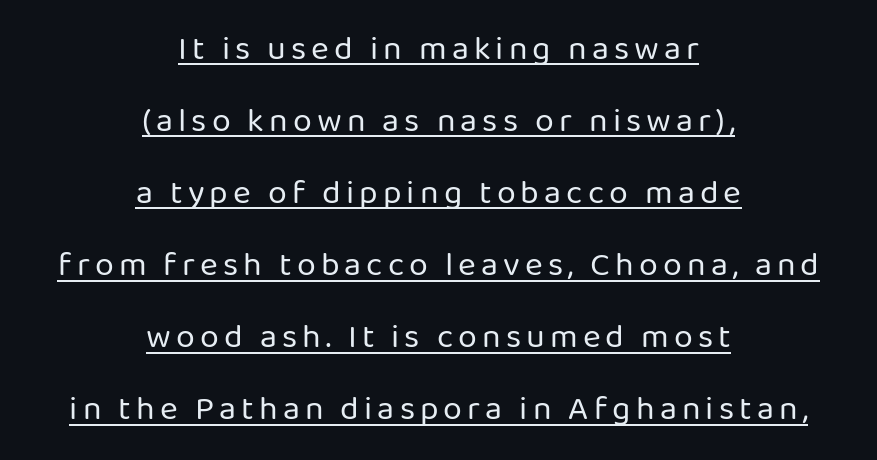
{"serif": "no", "italic": "no", "bold": "no", "weight": "regular", "width": "normal", "stroke_contrast": "low", "x_height": "medium", "monospaced": "no", "underline": "yes", "align": "center", "line_spacing": "loose", "line_spacing_ratio": 2.12, "glyph_px": 34}
